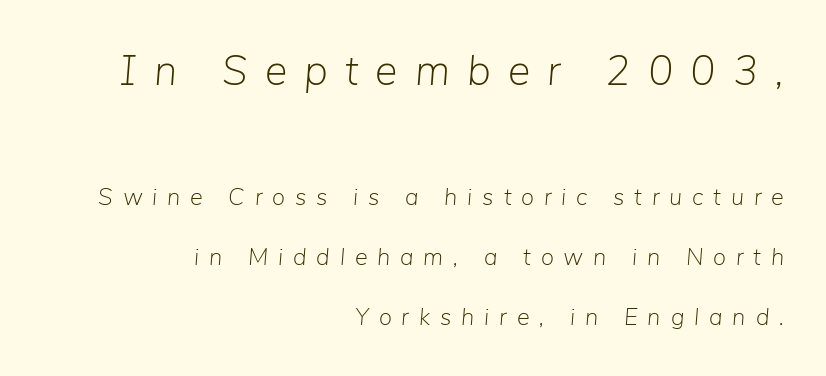
{"italic": "yes", "lean": "right", "slant_degrees": 5, "bold": "no", "weight": "light", "width": "normal", "stroke_contrast": "low", "x_height": "medium", "monospaced": "no", "underline": "no", "align": "right", "line_spacing": "loose", "line_spacing_ratio": 2.49, "letter_spacing": "wide", "letter_spacing_em": 0.41, "larger_block": "first", "size_ratio": 1.75, "glyph_px": 42}
